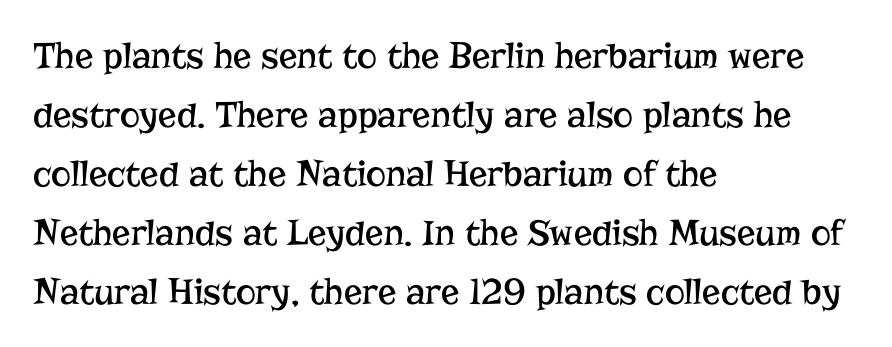
Q: Is the text bold? A: No.
Q: Is the text italic (slanted)? A: No, it is upright.
Q: Is the typeface a serif or a sans-serif typeface? A: Serif.
Q: Is the text underlined? A: No.
Q: How is the paragraph aligned? A: Left-aligned.
Q: Is the spacing between letters normal or unusually wide? A: Normal.
Q: Is the spacing between lines tight, normal or loose? A: Normal.
Q: Width (condensed, normal, or wide)? A: Normal.
Q: Stroke contrast? A: Low.
Q: x-height? A: Medium.
Q: Monospaced? A: No.
